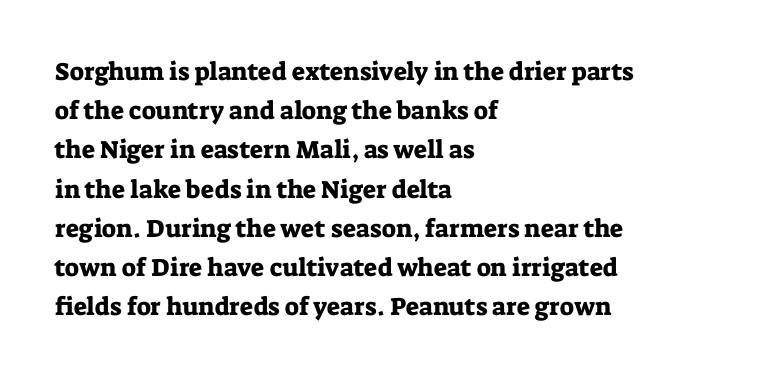
Q: Is the text italic (slanted)? A: No, it is upright.
Q: Is the text underlined? A: No.
Q: How is the paragraph aligned? A: Left-aligned.
Q: Is the spacing between letters normal or unusually wide? A: Normal.
Q: Is the spacing between lines tight, normal or loose? A: Normal.
